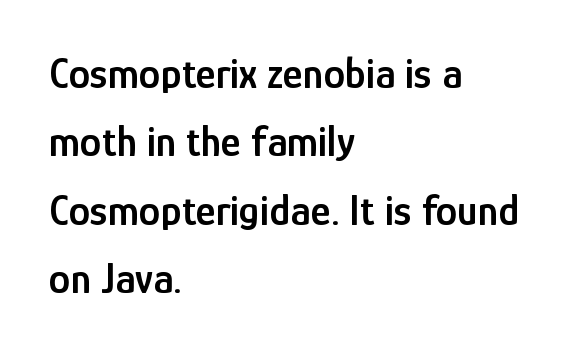
{"serif": "no", "italic": "no", "bold": "semi", "weight": "semibold", "width": "condensed", "stroke_contrast": "low", "x_height": "medium", "monospaced": "no", "underline": "no", "align": "left", "line_spacing": "normal", "line_spacing_ratio": 1.59, "letter_spacing": "normal", "letter_spacing_em": 0.0, "glyph_px": 43}
